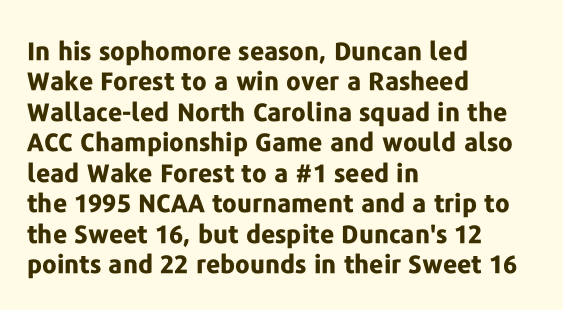
The image shows 25 px bold type, upright; set left-aligned, line spacing 1.22x, normal letter spacing, not underlined.
